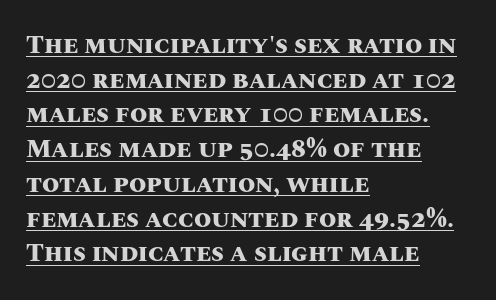
The image shows 25 px bold type, upright; set left-aligned, normal line spacing (1.39x), normal letter spacing, underlined.
